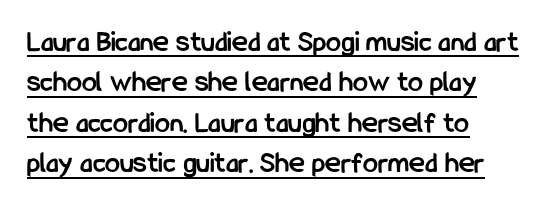
Q: Is the text bold? A: Yes.
Q: Is the text italic (slanted)? A: No, it is upright.
Q: Is the typeface a serif or a sans-serif typeface? A: Sans-serif.
Q: Is the text underlined? A: Yes.
Q: How is the paragraph aligned? A: Left-aligned.
Q: Is the spacing between letters normal or unusually wide? A: Normal.
Q: Is the spacing between lines tight, normal or loose? A: Normal.
Q: Width (condensed, normal, or wide)? A: Condensed.
Q: Stroke contrast? A: Low.
Q: x-height? A: Medium.
Q: Monospaced? A: No.
